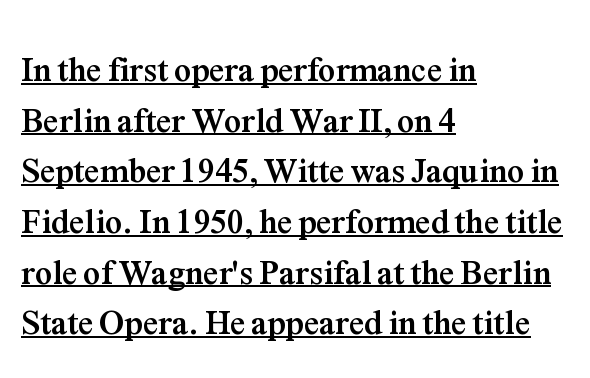
{"serif": "yes", "italic": "no", "bold": "yes", "weight": "semibold", "width": "normal", "stroke_contrast": "medium", "x_height": "medium", "monospaced": "no", "underline": "yes", "align": "left", "line_spacing": "normal", "line_spacing_ratio": 1.49, "letter_spacing": "normal", "letter_spacing_em": 0.0, "glyph_px": 34}
